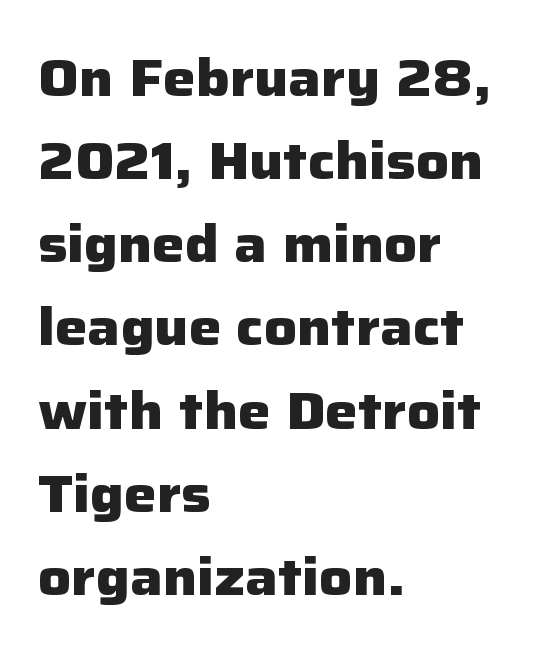
Q: Is the text bold? A: Yes.
Q: Is the text italic (slanted)? A: No, it is upright.
Q: Is the typeface a serif or a sans-serif typeface? A: Sans-serif.
Q: Is the text underlined? A: No.
Q: How is the paragraph aligned? A: Left-aligned.
Q: Is the spacing between letters normal or unusually wide? A: Normal.
Q: Is the spacing between lines tight, normal or loose? A: Normal.
Q: Width (condensed, normal, or wide)? A: Normal.
Q: Stroke contrast? A: Low.
Q: x-height? A: Medium.
Q: Monospaced? A: No.
